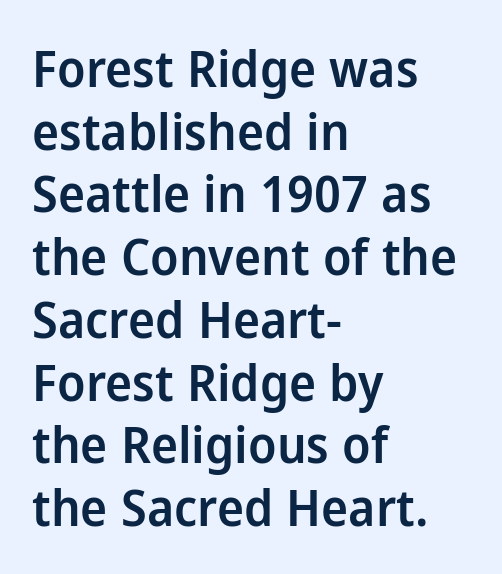
Caption: standard tracking, unaltered. The passage shown is typed in a proportional face where columns would drift. Just letters on the line, the space beneath them empty. The typeface chosen for these lines omits serifs. Compared with a centered layout, this one pins lines to the left instead. The font is running at a semibold setting, under full bold.
